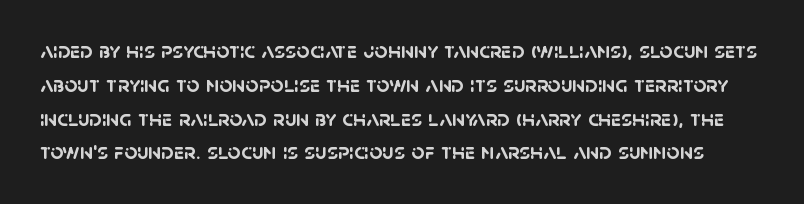
Q: Is the text bold? A: Yes.
Q: Is the text underlined? A: No.
Q: Is the spacing between letters normal or unusually wide? A: Normal.
Q: Is the spacing between lines tight, normal or loose? A: Normal.
